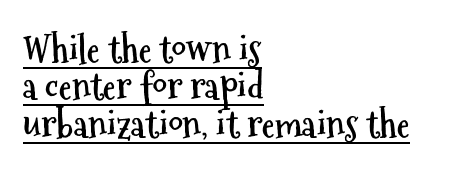
{"serif": "no", "italic": "no", "bold": "yes", "weight": "semibold", "width": "condensed", "stroke_contrast": "medium", "x_height": "medium", "monospaced": "no", "underline": "yes", "align": "left", "line_spacing": "tight", "line_spacing_ratio": 1.01, "letter_spacing": "normal", "letter_spacing_em": 0.0, "glyph_px": 37}
